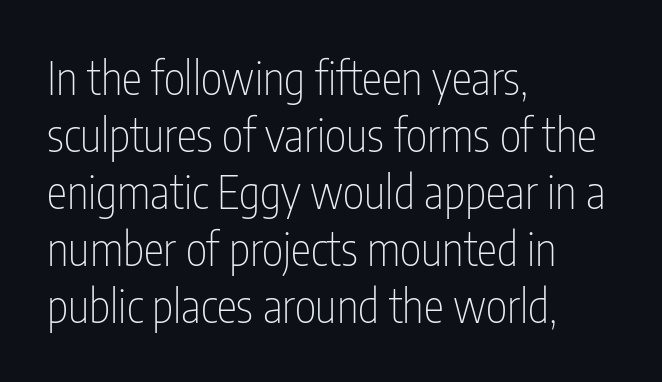
The image shows 46 px thin, condensed sans-serif type, upright; set left-aligned, line spacing 1.24x, normal letter spacing, not underlined; low stroke contrast and a medium x-height.
